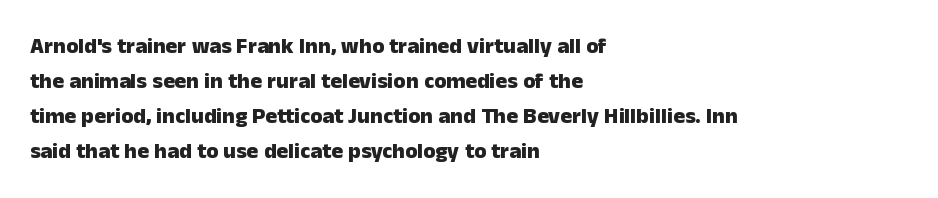
The image shows 22 px bold type, upright; set left-aligned, normal line spacing (1.59x), normal letter spacing, not underlined.
